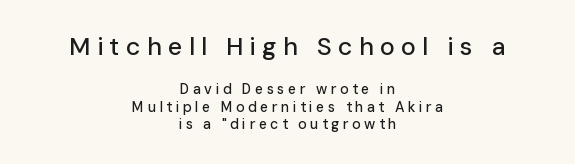
No italicization has been applied; the sample stays upright. Caption: multi-line text, centered on the measure. The earlier block is typeset at a bigger size than the later block. The strip under each line holds only bare page.
